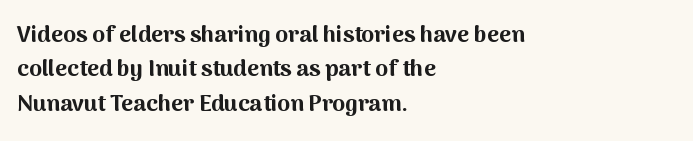
The image shows 23 px bold type, upright; set left-aligned, normal line spacing (1.5x), normal letter spacing, not underlined.
